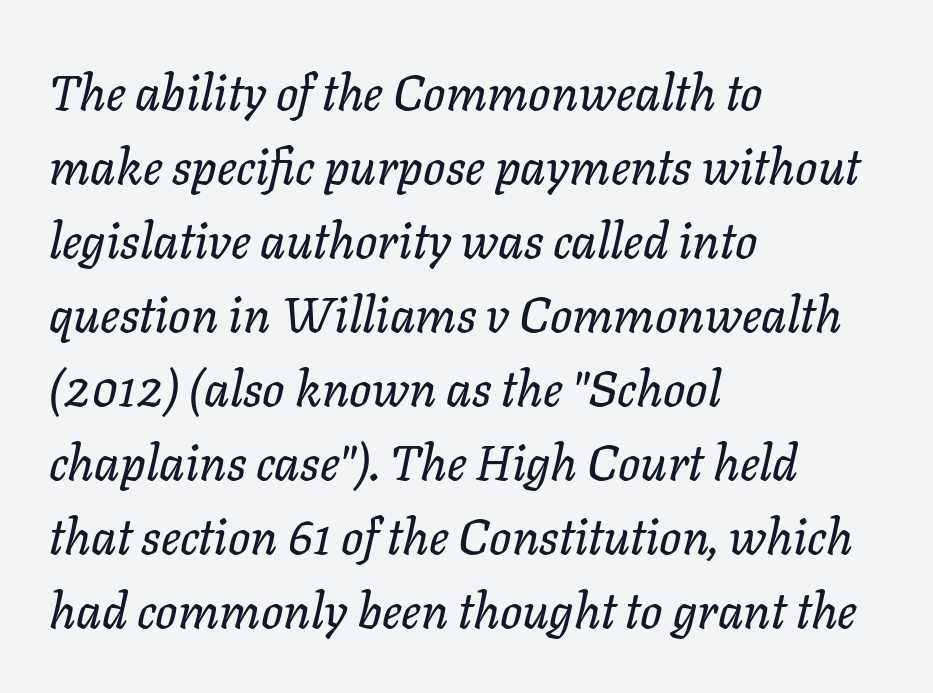
Words float on clear page, feet unadorned. Rendered with sloped, italic letterforms. Line beginnings align vertically; line endings do not. The designer left line spacing at the default. Character widths vary here, with narrow letters taking less room than wide ones. These lines keep a tight, regular rhythm from letter to letter.
